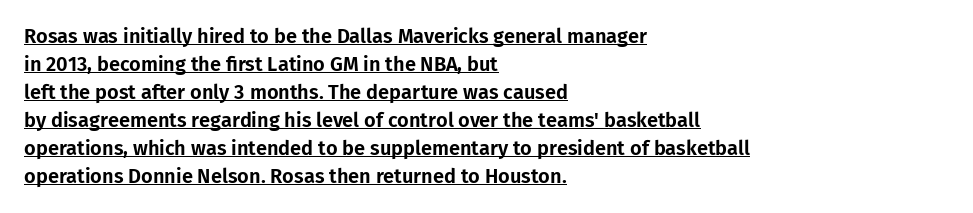
The image shows 20 px text type, upright; set left-aligned, normal line spacing (1.4x), normal letter spacing, underlined.
